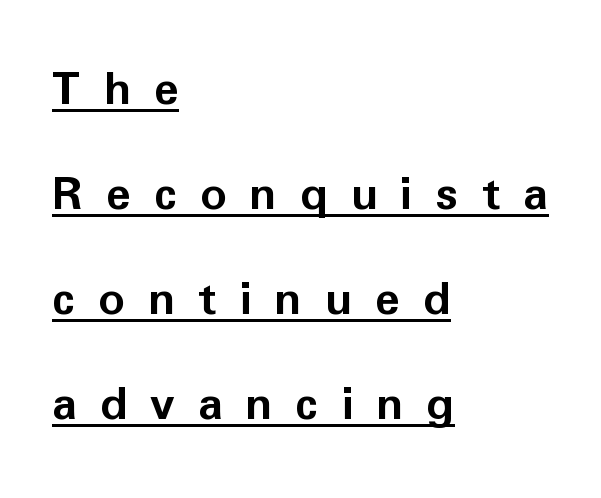
Q: Is the text bold? A: Yes.
Q: Is the text italic (slanted)? A: No, it is upright.
Q: Is the typeface a serif or a sans-serif typeface? A: Sans-serif.
Q: Is the text underlined? A: Yes.
Q: How is the paragraph aligned? A: Left-aligned.
Q: Is the spacing between letters normal or unusually wide? A: Unusually wide.
Q: Is the spacing between lines tight, normal or loose? A: Loose.
Q: Width (condensed, normal, or wide)? A: Normal.
Q: Stroke contrast? A: Low.
Q: x-height? A: Medium.
Q: Monospaced? A: No.
